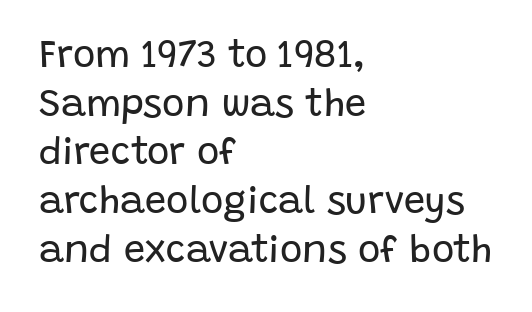
The specimen reads as upright at a glance. The leading is moderate, giving the passage an even texture. Stroke mass is kept to a normal reading level or below. Grotesque or geometric, the face here clearly has no serifs. The paragraph shown leans on its left margin. Lines of text with bare space underneath.
